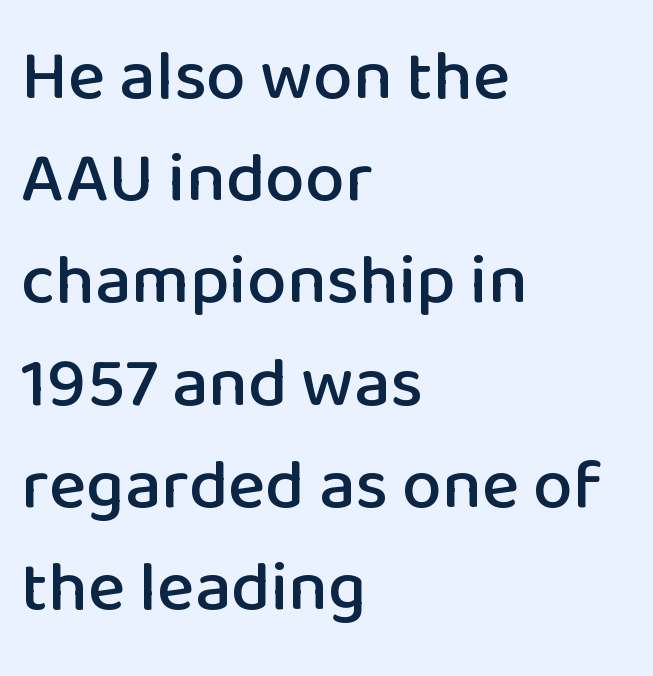
Q: Is the text italic (slanted)? A: No, it is upright.
Q: Is the typeface a serif or a sans-serif typeface? A: Sans-serif.
Q: Is the text underlined? A: No.
Q: How is the paragraph aligned? A: Left-aligned.
Q: Is the spacing between letters normal or unusually wide? A: Normal.
Q: Is the spacing between lines tight, normal or loose? A: Normal.
Q: Width (condensed, normal, or wide)? A: Normal.
Q: Stroke contrast? A: Low.
Q: x-height? A: Medium.
Q: Monospaced? A: No.
